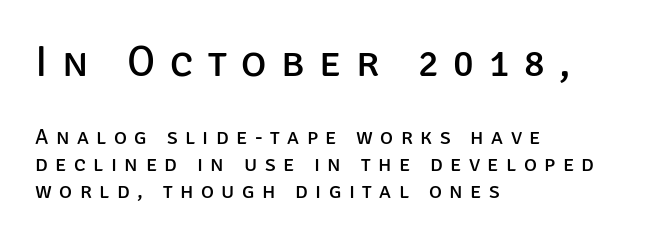
Looks like regular typesetting: each glyph gets only the width it needs. Serifs: no, the terminals of the letterforms are clean. Each line starts at the same left margin while the right side varies. A roman cut, with each character standing at attention. These glyphs show unthickened strokes, regular width or finer. Students, note that the glyphs here are deliberately spaced far apart.
